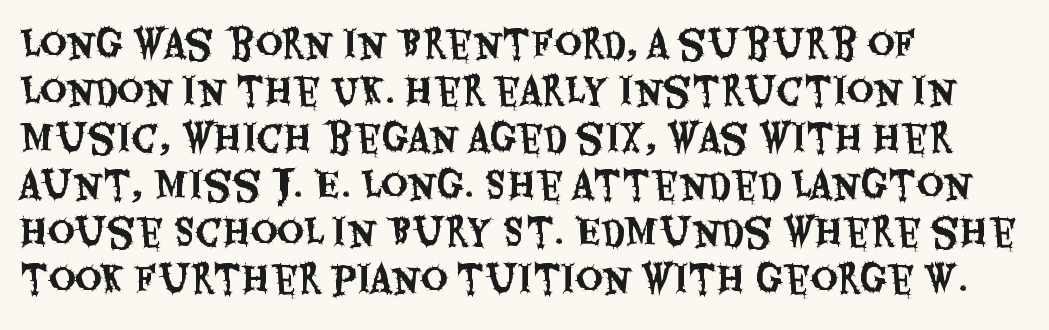
If you drew a line through each stem, it would be perfectly vertical. Note the varied advance widths — an 'i' is clearly narrower than an 'm'. Nobody touched the tracking dial on this one. Is there much room between lines? A standard amount, neither cramped nor airy. Horizontally, the lines are justified to the leading edge only.
